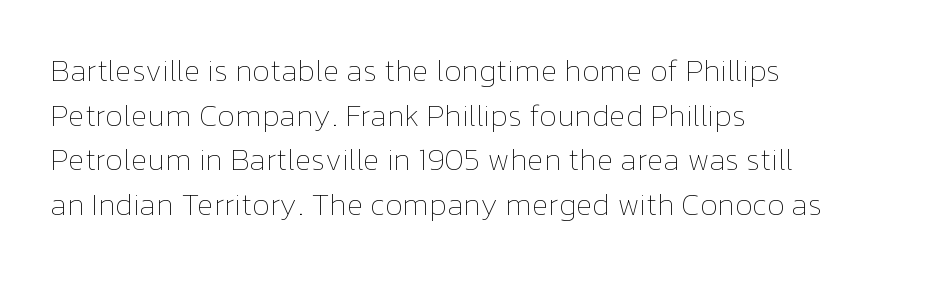
Q: Is the text bold? A: No.
Q: Is the text italic (slanted)? A: No, it is upright.
Q: Is the text underlined? A: No.
Q: How is the paragraph aligned? A: Left-aligned.
Q: Is the spacing between letters normal or unusually wide? A: Normal.
Q: Is the spacing between lines tight, normal or loose? A: Normal.
Q: Width (condensed, normal, or wide)? A: Normal.
Q: Stroke contrast? A: Low.
Q: x-height? A: Medium.
Q: Monospaced? A: No.
